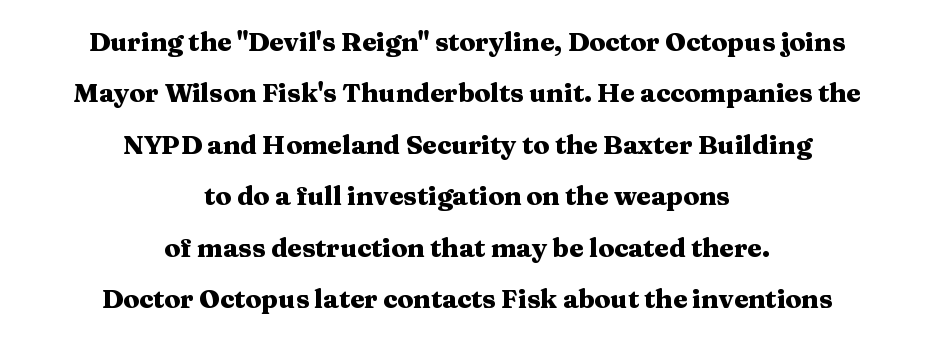
Each line is balanced around a shared central axis. Nobody touched the tracking dial on this one. Vertical strokes here are truly vertical. Vertically, the passage feels expansive, rows floating well apart. Pretty heavy lettering here — definitely bold.
